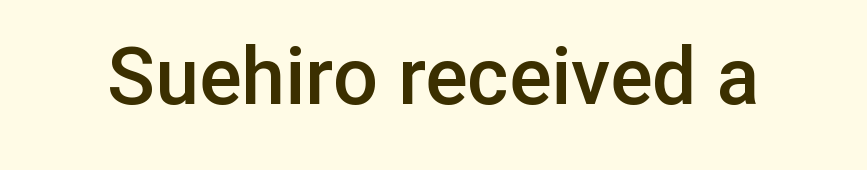
The letters are semibold — heavier than regular but short of a full bold. Posture: upright roman. Proportional: the letters do not fall into vertical columns. Inter-character spacing is left at the font's built-in metrics.
